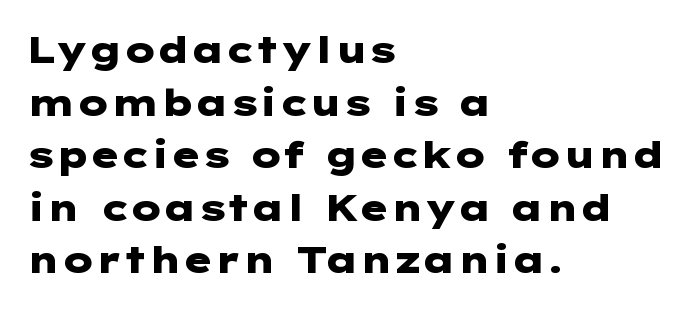
{"serif": "no", "italic": "no", "bold": "yes", "weight": "heavy", "width": "wide", "stroke_contrast": "low", "x_height": "medium", "underline": "no", "align": "left", "line_spacing": "normal", "line_spacing_ratio": 1.42, "letter_spacing": "normal", "letter_spacing_em": 0.0, "glyph_px": 37}
